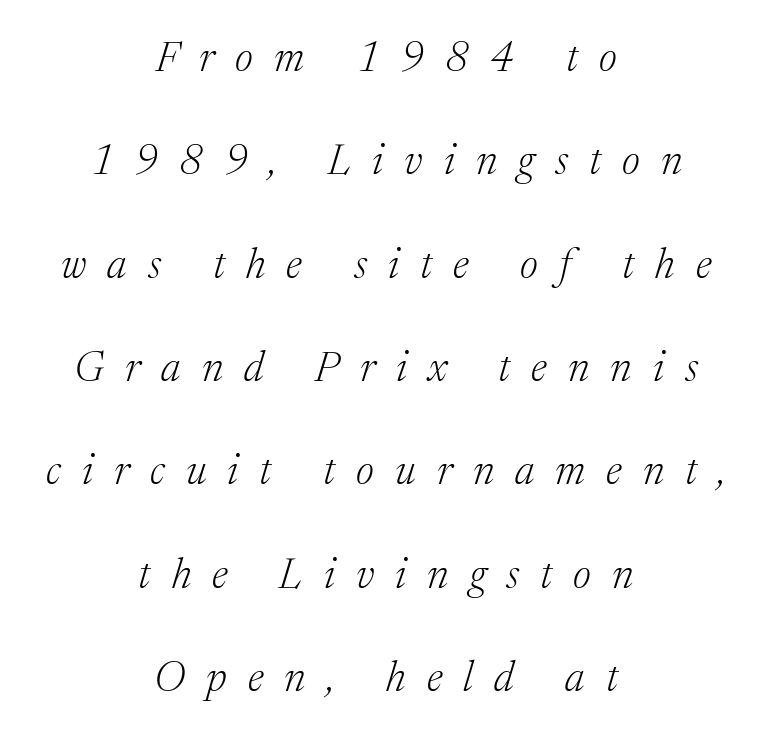
{"serif": "yes", "italic": "yes", "lean": "right", "slant_degrees": 17, "bold": "no", "weight": "light", "width": "normal", "stroke_contrast": "medium", "x_height": "medium", "monospaced": "no", "underline": "no", "align": "center", "line_spacing": "loose", "line_spacing_ratio": 2.46, "letter_spacing": "wide", "letter_spacing_em": 0.5, "glyph_px": 42}
